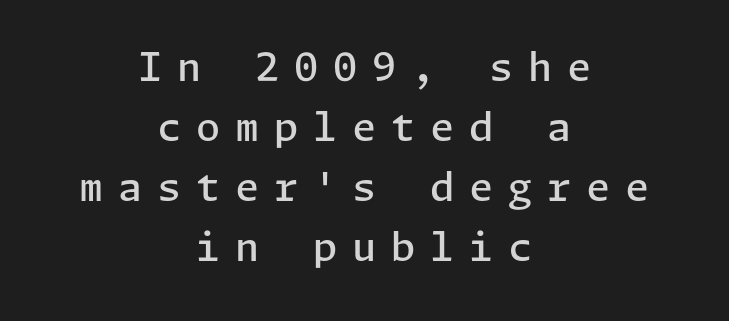
Is there any slant? The stems are plumb. The sample has been set in demibold, a notch under bold. Unlike a traditional serif, this face leaves its strokes unadorned. Words appear elongated and porous because spacing is wide. In CSS terms this would be text-align: center.
